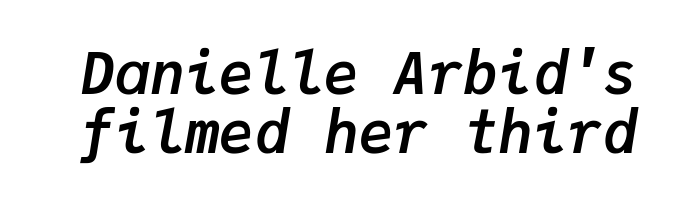
Q: Is the text bold? A: Yes.
Q: Is the text italic (slanted)? A: Yes, it leans right by about 9 degrees.
Q: Is the text underlined? A: No.
Q: Is the spacing between letters normal or unusually wide? A: Normal.
Q: Is the spacing between lines tight, normal or loose? A: Tight.
Q: Width (condensed, normal, or wide)? A: Normal.
Q: Stroke contrast? A: Low.
Q: x-height? A: Medium.
Q: Monospaced? A: Yes.
